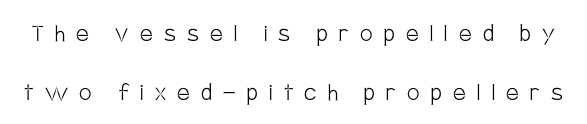
Horizontal bands of white between lines are thick stripes. Tall strokes in this sample are plumb rather than angled. The letterforms sit at book weight or below. Descenders are the only things crossing below the line. The letters advance in unequal steps, a hallmark of proportional type.
